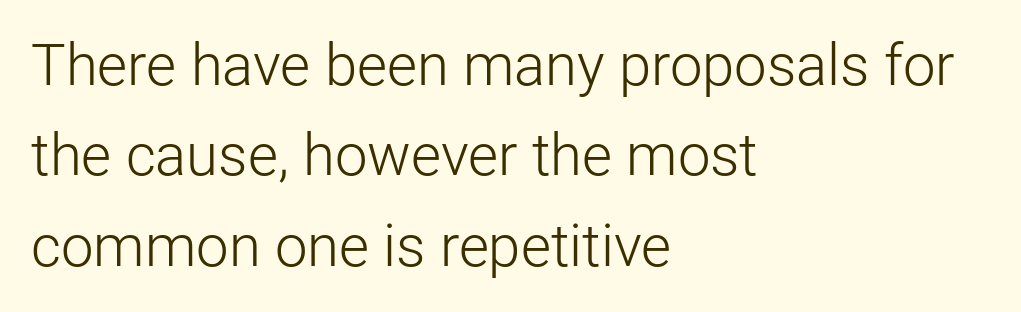
Q: Is the text bold? A: No.
Q: Is the text italic (slanted)? A: No, it is upright.
Q: Is the typeface a serif or a sans-serif typeface? A: Sans-serif.
Q: Is the text underlined? A: No.
Q: How is the paragraph aligned? A: Left-aligned.
Q: Is the spacing between letters normal or unusually wide? A: Normal.
Q: Is the spacing between lines tight, normal or loose? A: Normal.
Q: Width (condensed, normal, or wide)? A: Normal.
Q: Stroke contrast? A: Low.
Q: x-height? A: Medium.
Q: Monospaced? A: No.
